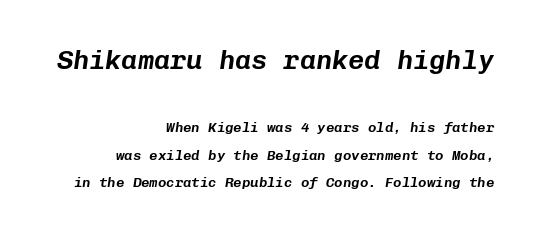
Type size steps down from the first block to the second. Unmarked baselines from the first word to the last. There is no visible air inserted between adjacent glyphs. Teacher's note: observe the even right margin — that is flush-right alignment. A typesetter would call this leading open, well beyond the default.
